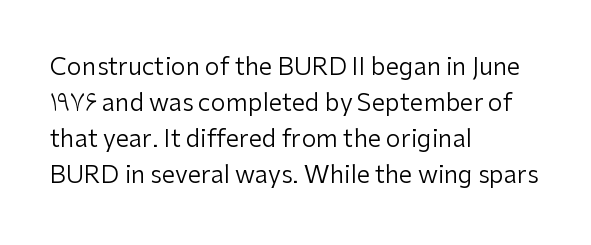
Q: Is the text bold? A: No.
Q: Is the text italic (slanted)? A: No, it is upright.
Q: Is the text underlined? A: No.
Q: How is the paragraph aligned? A: Left-aligned.
Q: Is the spacing between letters normal or unusually wide? A: Normal.
Q: Is the spacing between lines tight, normal or loose? A: Normal.
